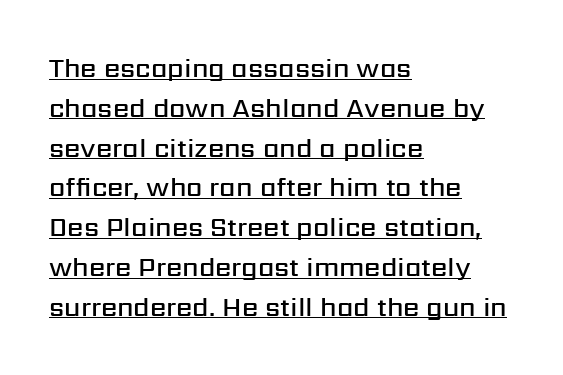
{"italic": "no", "bold": "semi", "underline": "yes", "align": "left", "line_spacing": "normal", "line_spacing_ratio": 1.53, "letter_spacing": "normal", "letter_spacing_em": 0.0, "glyph_px": 26}
